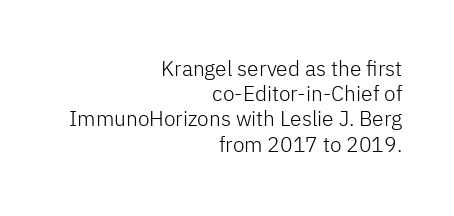
The image shows 21 px text type, upright; set right-aligned, line spacing 1.2x, normal letter spacing, not underlined.
